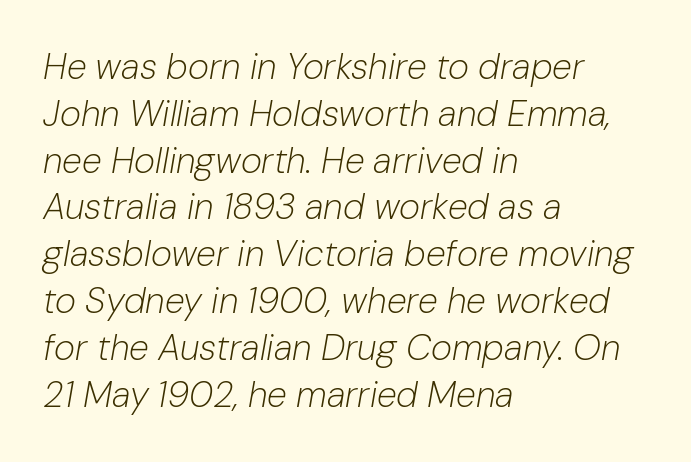
The passage shown leans; its letterforms are oblique. Horizontally, the lines are justified to the leading edge only. The letters advance in unequal steps, a hallmark of proportional type. Horizontal bands of white between lines are of average thickness.
